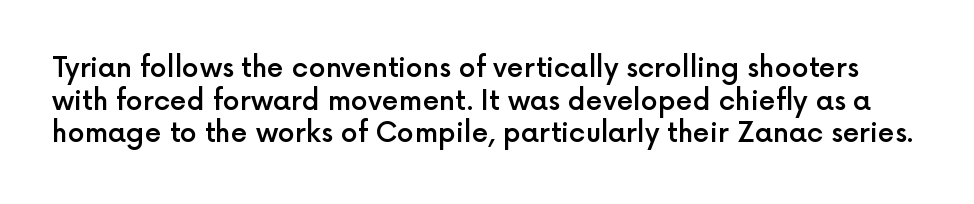
The image shows 27 px text type, upright; set line spacing 1.21x, normal letter spacing, not underlined.
